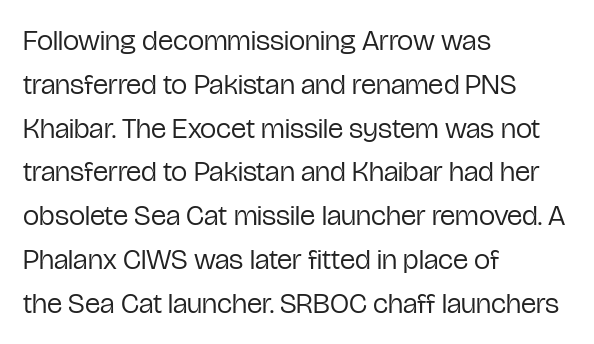
{"serif": "no", "italic": "no", "bold": "no", "weight": "regular", "width": "condensed", "stroke_contrast": "low", "x_height": "medium", "monospaced": "no", "underline": "no", "align": "left", "line_spacing": "normal", "line_spacing_ratio": 1.51, "letter_spacing": "normal", "letter_spacing_em": 0.0, "glyph_px": 29}
